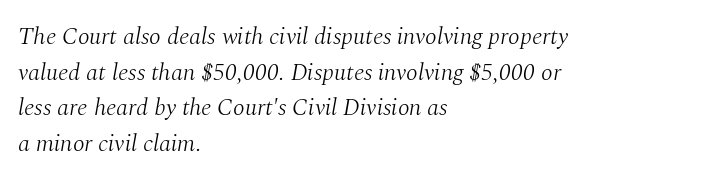
Here the glyphs are tracked normally, forming tight word shapes. Descender tails drop into unmarked territory. The designer left line spacing at the default. Each stroke keeps to a modest, everyday thickness or less.
